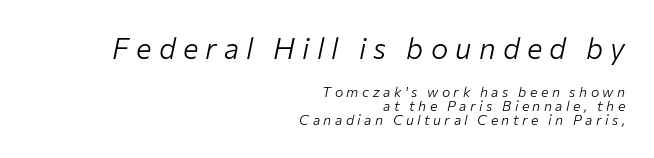
The image shows 29 px light type, italic (leaning right); set right-aligned, tight line spacing (1.02x), unusually wide letter spacing (+0.25 em), not underlined; the first (top) block is 2.07x larger; low stroke contrast and a medium x-height.
